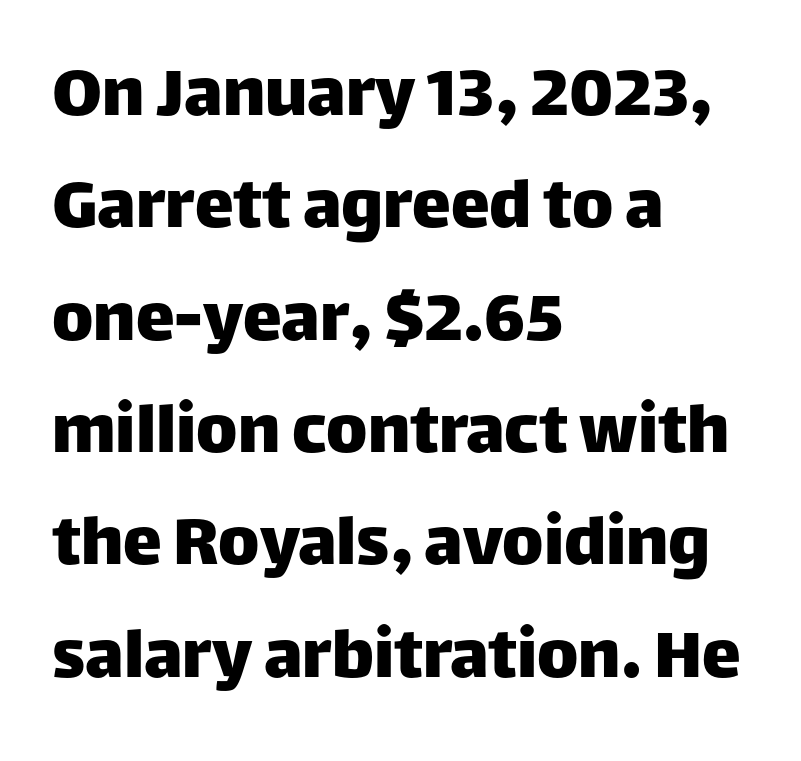
Classification — sans serif. The passage shown is not underscored anywhere. Teacher's note: observe the even left margin — that is flush-left alignment. Words appear dense and cohesive because spacing is normal.
